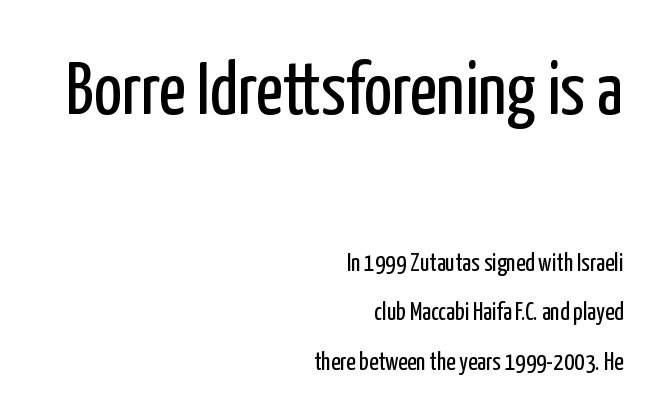
Q: Is the text bold? A: No.
Q: Is the text italic (slanted)? A: No, it is upright.
Q: Is the typeface a serif or a sans-serif typeface? A: Sans-serif.
Q: Is the text underlined? A: No.
Q: How is the paragraph aligned? A: Right-aligned.
Q: Is the spacing between letters normal or unusually wide? A: Normal.
Q: Is the spacing between lines tight, normal or loose? A: Loose.
Q: Which block of text is set in a larger size, the first (top) or the second (bottom)? A: The first (top) one.
Q: Width (condensed, normal, or wide)? A: Condensed.
Q: Stroke contrast? A: Low.
Q: x-height? A: Medium.
Q: Monospaced? A: No.
